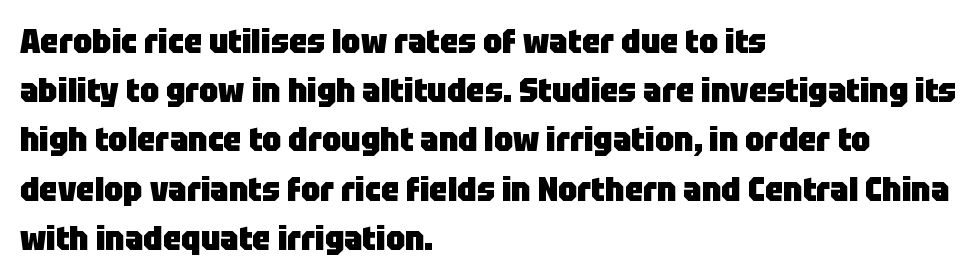
Q: Is the text bold? A: Yes.
Q: Is the text italic (slanted)? A: No, it is upright.
Q: Is the typeface a serif or a sans-serif typeface? A: Sans-serif.
Q: Is the text underlined? A: No.
Q: How is the paragraph aligned? A: Left-aligned.
Q: Is the spacing between letters normal or unusually wide? A: Normal.
Q: Is the spacing between lines tight, normal or loose? A: Normal.
Q: Width (condensed, normal, or wide)? A: Normal.
Q: Stroke contrast? A: Low.
Q: x-height? A: Large.
Q: Monospaced? A: No.
